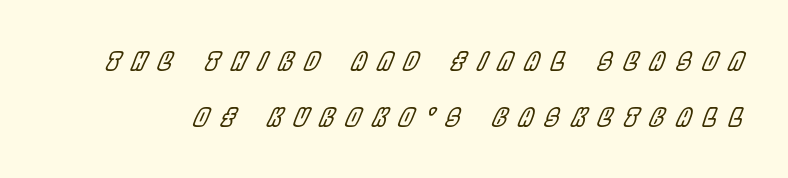
The image shows 25 px text type, italic (leaning right); set loose line spacing (2.23x), unusually wide letter spacing (+0.49 em), not underlined.
